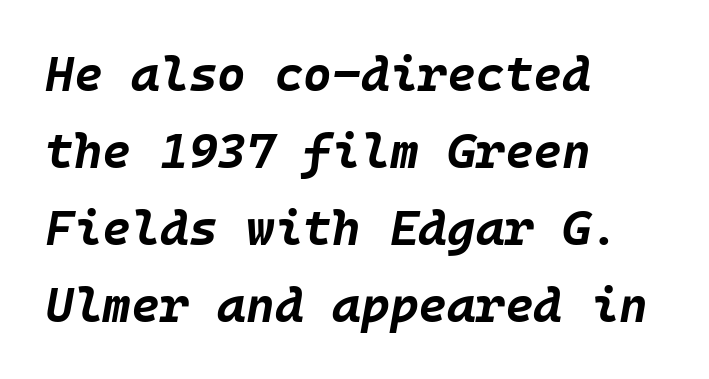
The rendering applies a slant to the glyphs. How are the letters spaced? Ordinarily, with no added tracking. As a designer I'd log this as weight 700, bold. The baseline area is clear. Line beginnings align vertically; line endings do not.
